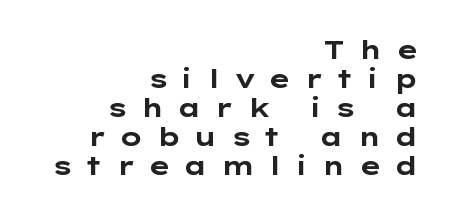
Check under the words: just untouched page. The setting favours the right margin, as signatures and pull-quotes sometimes do. Letter spacing: wide. Vertical spacing — tight. The lettering holds an erect, upright posture throughout.
